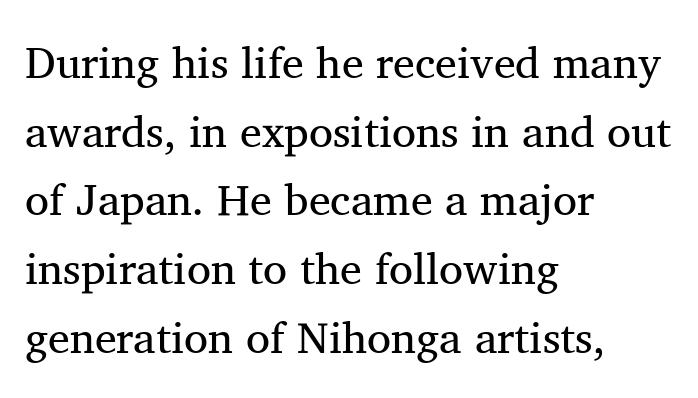
In terms of leading, this rendering sits right in the middle. Casual observation: everything's shoved over to the left. A bare baseline throughout the passage. The rendering uses natural spacing where letterforms have individual widths. Caption: standard tracking, unaltered.
